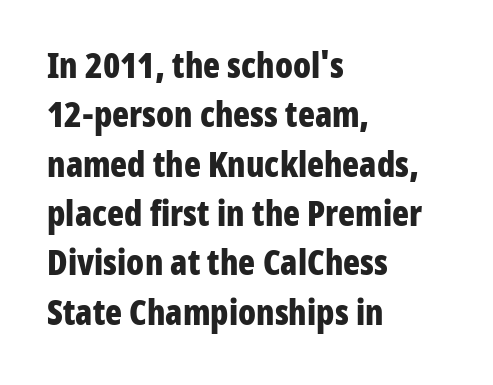
Q: Is the text bold? A: Yes.
Q: Is the text italic (slanted)? A: No, it is upright.
Q: Is the typeface a serif or a sans-serif typeface? A: Sans-serif.
Q: Is the text underlined? A: No.
Q: How is the paragraph aligned? A: Left-aligned.
Q: Is the spacing between letters normal or unusually wide? A: Normal.
Q: Is the spacing between lines tight, normal or loose? A: Normal.
Q: Width (condensed, normal, or wide)? A: Condensed.
Q: Stroke contrast? A: Low.
Q: x-height? A: Medium.
Q: Monospaced? A: No.
